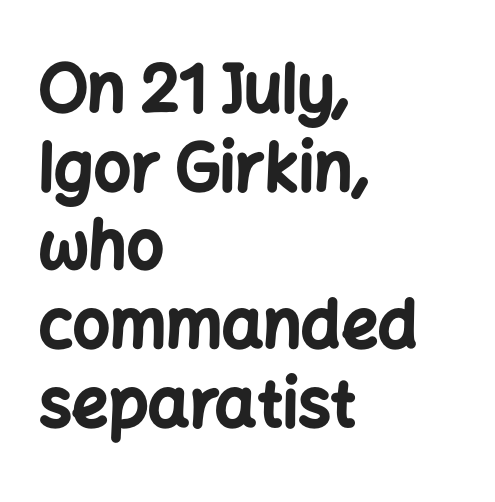
{"serif": "no", "italic": "no", "bold": "yes", "weight": "bold", "width": "normal", "stroke_contrast": "low", "x_height": "medium", "monospaced": "no", "underline": "no", "align": "left", "line_spacing_ratio": 1.21, "letter_spacing": "normal", "letter_spacing_em": 0.0, "glyph_px": 65}
